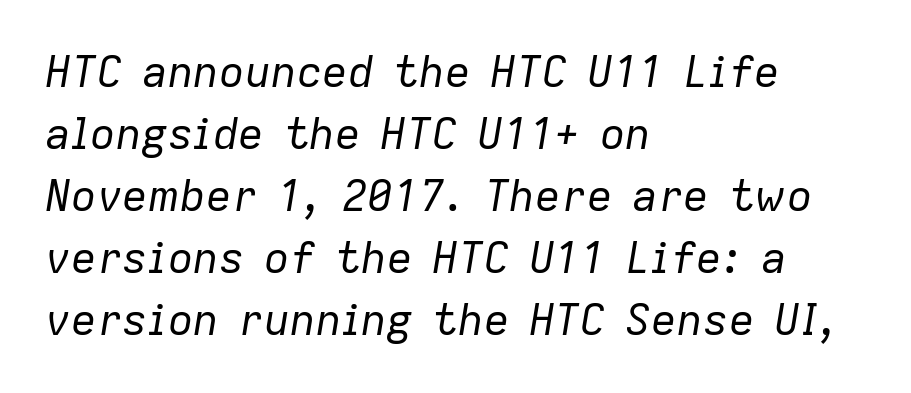
Q: Is the text bold? A: No.
Q: Is the text italic (slanted)? A: Yes, it leans right by about 9 degrees.
Q: Is the text underlined? A: No.
Q: How is the paragraph aligned? A: Left-aligned.
Q: Is the spacing between letters normal or unusually wide? A: Normal.
Q: Is the spacing between lines tight, normal or loose? A: Normal.
Q: Width (condensed, normal, or wide)? A: Normal.
Q: Stroke contrast? A: Low.
Q: x-height? A: Medium.
Q: Monospaced? A: No.
